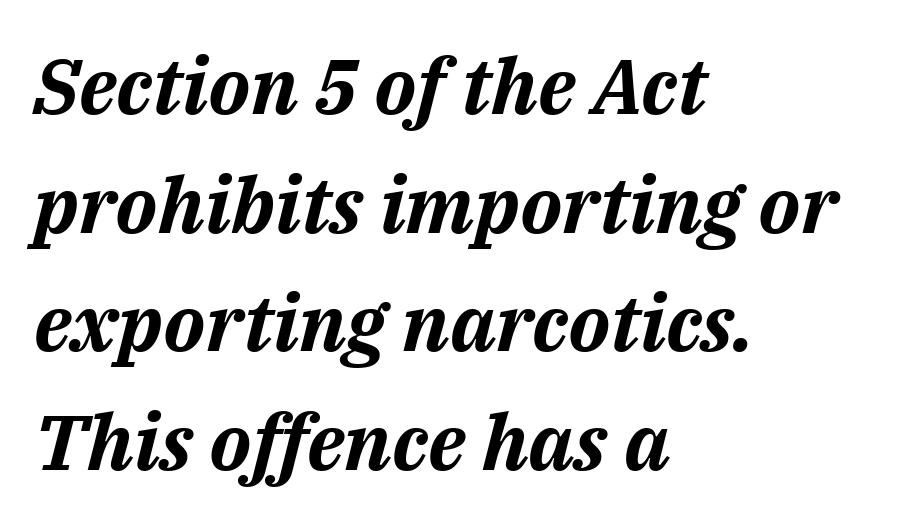
The image shows 78 px bold type, italic (leaning right); set left-aligned, normal line spacing (1.52x), normal letter spacing, not underlined; medium stroke contrast and a medium x-height.
